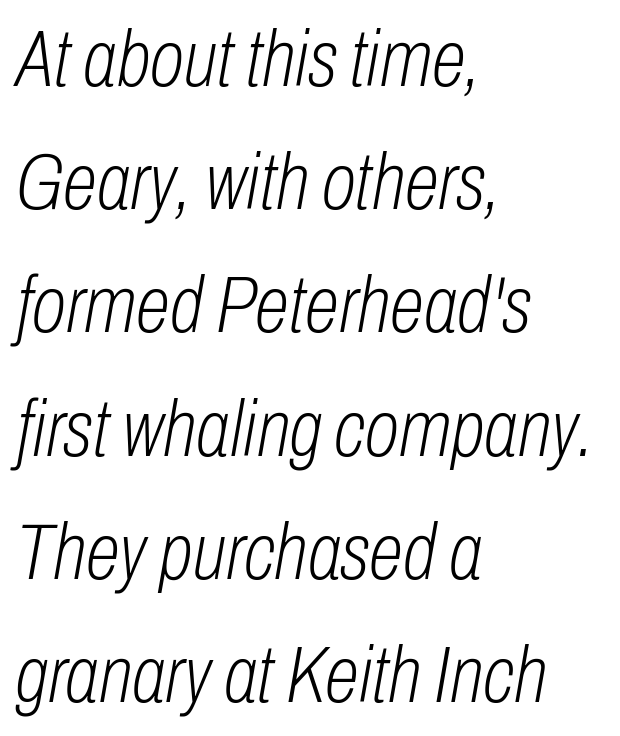
Italic: yes, the glyphs are oblique. This sample is left-justified, so line endings fall wherever the words run out. The space directly below the letters is spotless. The rows are spaced the way most documents space them. The letters advance in unequal steps, a hallmark of proportional type. The letterforms sit shoulder to shoulder at normal distance.
